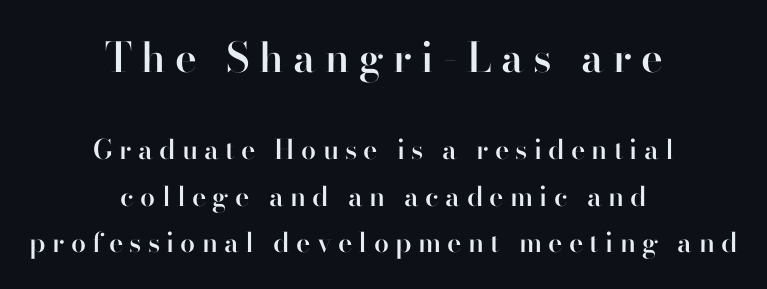
Top chunk: large. Bottom chunk: small. Spacing verdict: proportional, widths tailored to each character. The text block is weighted toward neither margin, spreading evenly from the middle. Vertical strokes here are truly vertical.
